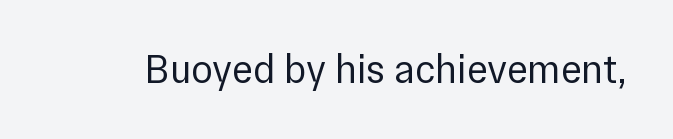
The image shows 40 px regular-weight sans-serif type, upright; set normal letter spacing, not underlined; a medium x-height.
